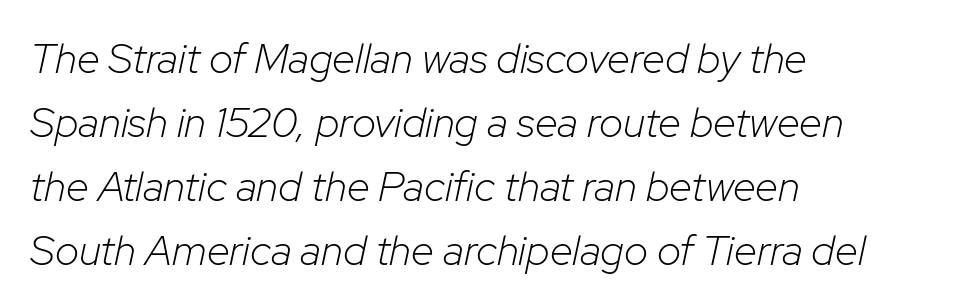
Q: Is the text bold? A: No.
Q: Is the text italic (slanted)? A: Yes, it leans right by about 12 degrees.
Q: Is the text underlined? A: No.
Q: How is the paragraph aligned? A: Left-aligned.
Q: Is the spacing between letters normal or unusually wide? A: Normal.
Q: Is the spacing between lines tight, normal or loose? A: Normal.
Q: Width (condensed, normal, or wide)? A: Normal.
Q: Stroke contrast? A: Low.
Q: x-height? A: Medium.
Q: Monospaced? A: No.
